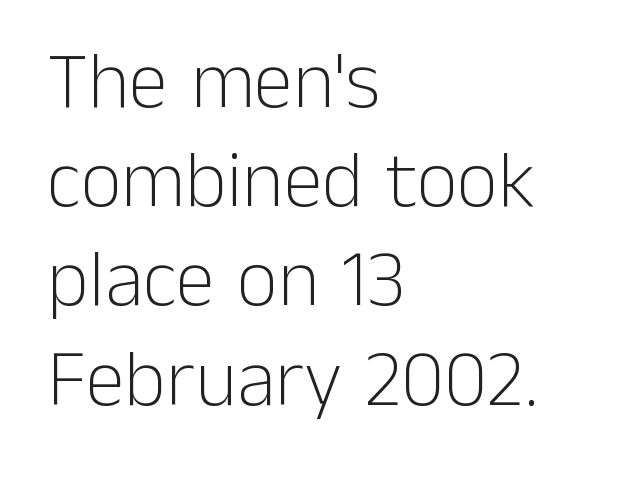
{"serif": "no", "italic": "no", "bold": "no", "weight": "light", "width": "normal", "stroke_contrast": "low", "x_height": "medium", "monospaced": "no", "underline": "no", "align": "left", "line_spacing_ratio": 1.24, "letter_spacing": "normal", "letter_spacing_em": 0.0, "glyph_px": 80}
